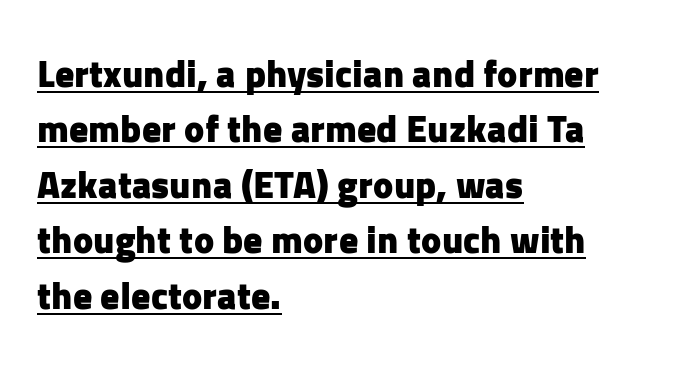
The image shows 38 px heavy sans-serif type, upright; set left-aligned, normal line spacing (1.46x), normal letter spacing, underlined; low stroke contrast and a medium x-height.
